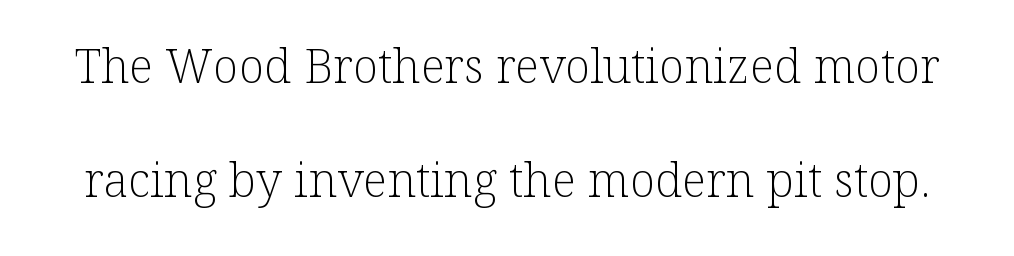
Q: Is the text bold? A: No.
Q: Is the text italic (slanted)? A: No, it is upright.
Q: Is the typeface a serif or a sans-serif typeface? A: Serif.
Q: Is the text underlined? A: No.
Q: Is the spacing between letters normal or unusually wide? A: Normal.
Q: Is the spacing between lines tight, normal or loose? A: Loose.
Q: Width (condensed, normal, or wide)? A: Normal.
Q: Stroke contrast? A: Low.
Q: x-height? A: Medium.
Q: Monospaced? A: No.
